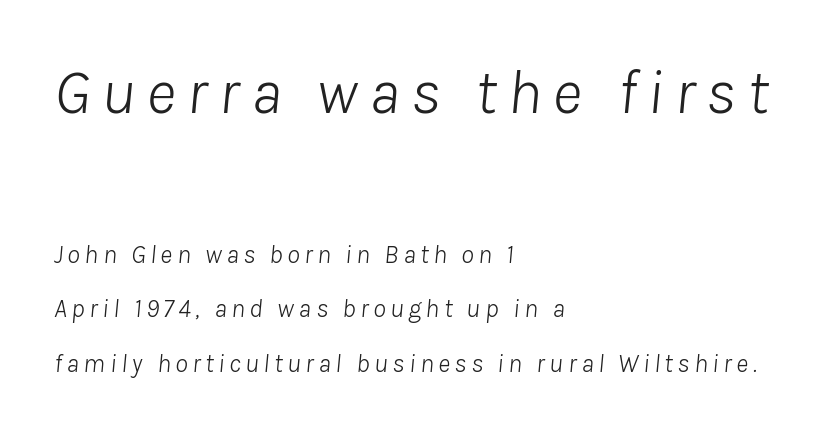
The image shows 64 px light type, italic (leaning right); set left-aligned, loose line spacing (2.09x), not underlined; the first (top) block is 2.46x larger; low stroke contrast and a medium x-height.
